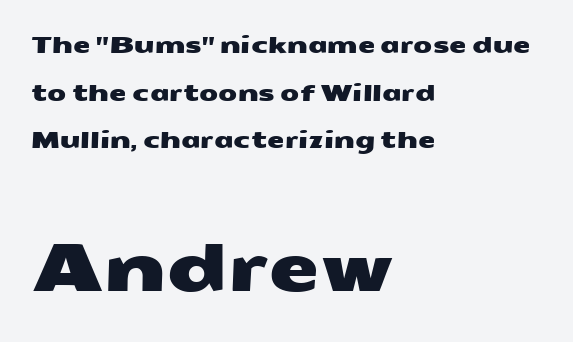
Q: Is the typeface a serif or a sans-serif typeface? A: Sans-serif.
Q: Is the text underlined? A: No.
Q: How is the paragraph aligned? A: Left-aligned.
Q: Is the spacing between letters normal or unusually wide? A: Normal.
Q: Is the spacing between lines tight, normal or loose? A: Loose.
Q: Which block of text is set in a larger size, the first (top) or the second (bottom)? A: The second (bottom) one.
Q: Width (condensed, normal, or wide)? A: Wide.
Q: Stroke contrast? A: Medium.
Q: x-height? A: Medium.
Q: Monospaced? A: No.
